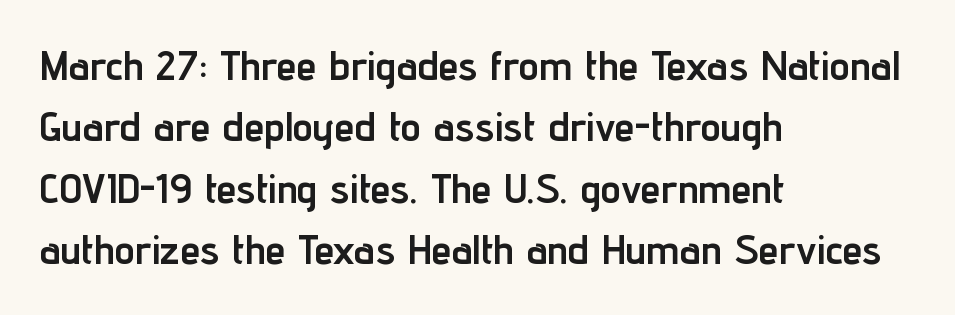
{"serif": "no", "italic": "no", "bold": "yes", "weight": "semibold", "width": "condensed", "stroke_contrast": "low", "x_height": "medium", "monospaced": "no", "underline": "no", "align": "left", "line_spacing": "normal", "line_spacing_ratio": 1.5, "letter_spacing": "normal", "letter_spacing_em": 0.0, "glyph_px": 41}
